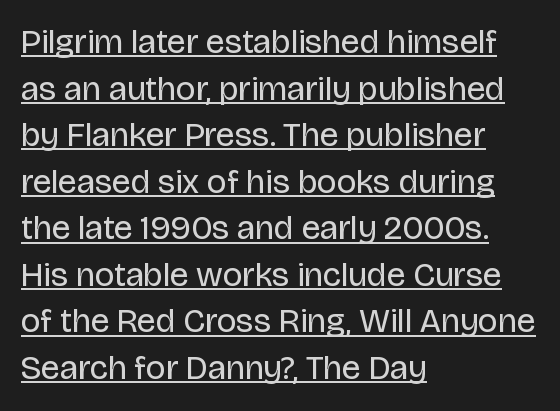
The image shows 34 px regular-weight sans-serif type, upright; set left-aligned, normal line spacing (1.37x), normal letter spacing, underlined; low stroke contrast and a large x-height.
